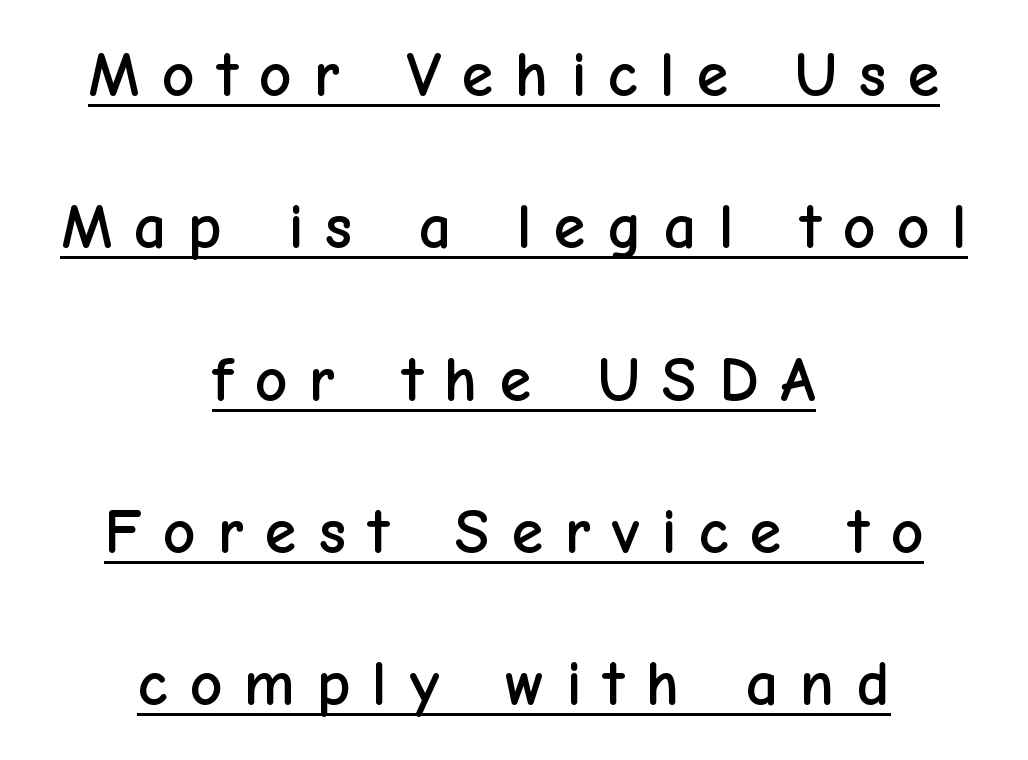
The image shows 64 px sans-serif type, upright; set centered, loose line spacing (2.38x), unusually wide letter spacing (+0.34 em), underlined; low stroke contrast and a medium x-height.
